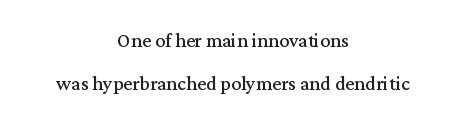
The image shows 20 px text type, upright; set centered, loose line spacing (2.16x), normal letter spacing, not underlined.
